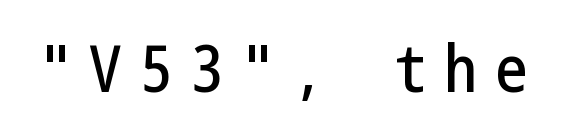
The image shows 65 px condensed sans-serif type, upright; set unusually wide letter spacing (+0.28 em), not underlined; low stroke contrast and a medium x-height.
